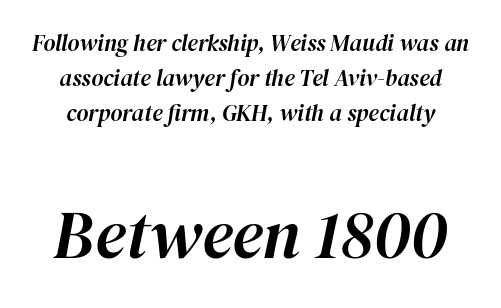
{"italic": "yes", "lean": "right", "slant_degrees": 12, "width": "normal", "stroke_contrast": "high", "x_height": "medium", "monospaced": "no", "underline": "no", "line_spacing": "normal", "line_spacing_ratio": 1.53, "letter_spacing": "normal", "letter_spacing_em": 0.0, "larger_block": "second", "size_ratio": 2.96, "glyph_px": 68}
